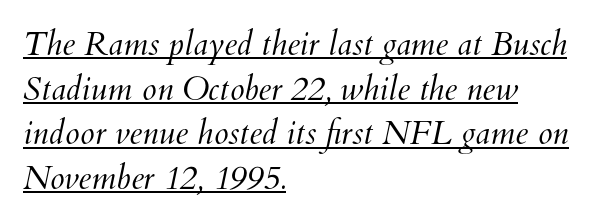
{"bold": "no", "weight": "light", "width": "normal", "stroke_contrast": "medium", "x_height": "small", "monospaced": "no", "underline": "yes", "align": "left", "line_spacing": "normal", "line_spacing_ratio": 1.35, "letter_spacing": "normal", "letter_spacing_em": 0.0, "glyph_px": 33}
